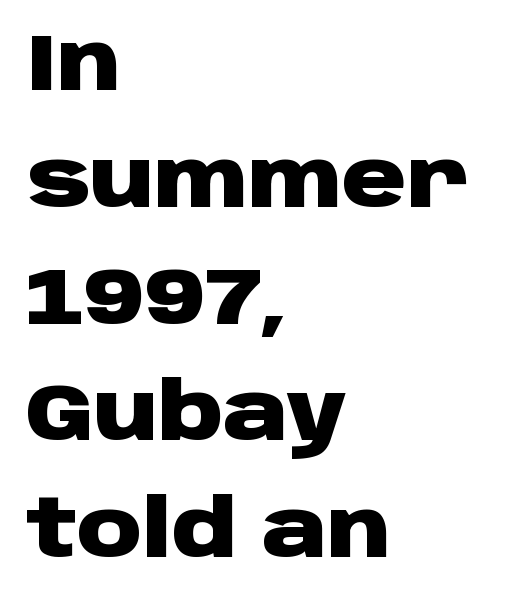
The image shows 80 px heavy, wide sans-serif type, upright; set left-aligned, normal line spacing (1.46x), normal letter spacing, not underlined; low stroke contrast and a large x-height.
